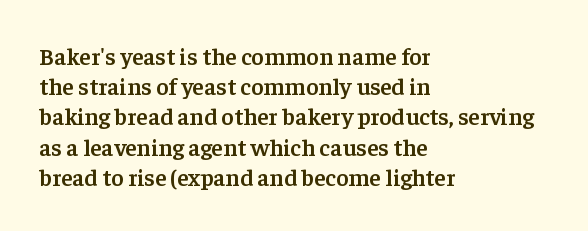
The image shows 24 px text type, upright; set left-aligned, normal line spacing (1.26x), normal letter spacing, not underlined.
